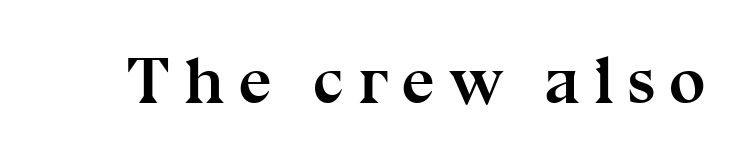
The image shows 66 px semibold serif type, upright; set unusually wide letter spacing (+0.21 em), not underlined; medium stroke contrast and a medium x-height.
